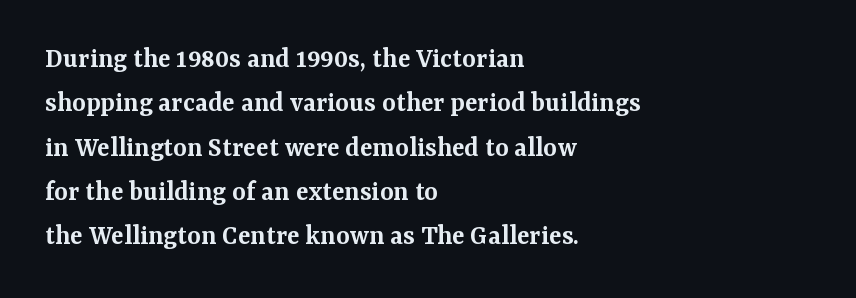
Q: Is the text bold? A: Semi-bold.
Q: Is the text italic (slanted)? A: No, it is upright.
Q: Is the typeface a serif or a sans-serif typeface? A: Serif.
Q: Is the text underlined? A: No.
Q: How is the paragraph aligned? A: Left-aligned.
Q: Is the spacing between letters normal or unusually wide? A: Normal.
Q: Is the spacing between lines tight, normal or loose? A: Normal.
Q: Width (condensed, normal, or wide)? A: Normal.
Q: Stroke contrast? A: Medium.
Q: x-height? A: Medium.
Q: Monospaced? A: No.
